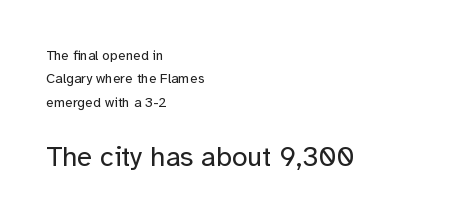
The image shows 28 px regular-weight sans-serif type, upright; set left-aligned, normal line spacing (1.67x), normal letter spacing, not underlined; the second (bottom) block is 2.0x larger; low stroke contrast and a medium x-height.
